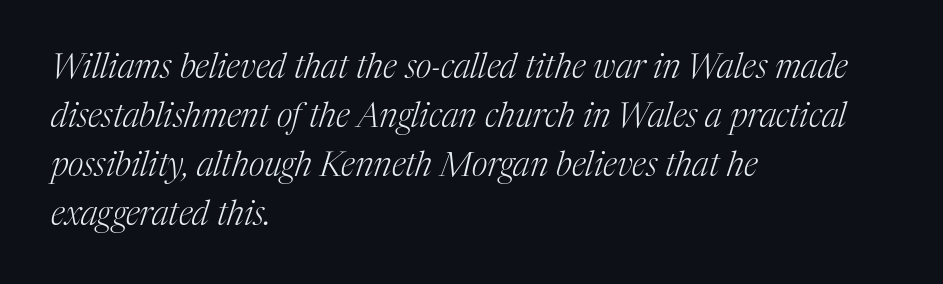
{"serif": "yes", "italic": "yes", "lean": "right", "slant_degrees": 17, "bold": "no", "weight": "light", "width": "normal", "stroke_contrast": "medium", "x_height": "medium", "monospaced": "no", "underline": "no", "align": "left", "line_spacing": "normal", "line_spacing_ratio": 1.44, "letter_spacing": "normal", "letter_spacing_em": 0.0, "glyph_px": 34}
